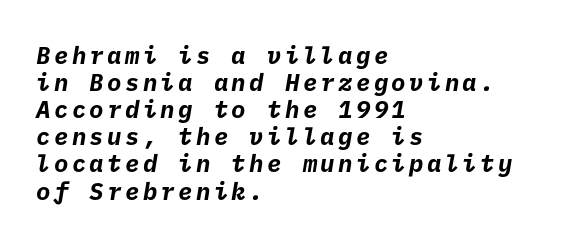
Rule under the text: the space is simply empty. The rendering anchors every line to the left-hand side. Heft: maximum for text — a bold. Tightly led — the rows are bunched.
